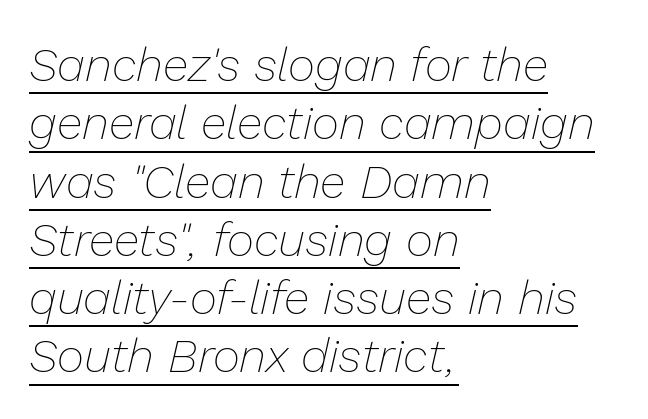
Q: Is the text bold? A: No.
Q: Is the text italic (slanted)? A: Yes, it leans right by about 13 degrees.
Q: Is the text underlined? A: Yes.
Q: How is the paragraph aligned? A: Left-aligned.
Q: Is the spacing between letters normal or unusually wide? A: Normal.
Q: Width (condensed, normal, or wide)? A: Normal.
Q: Stroke contrast? A: Low.
Q: x-height? A: Medium.
Q: Monospaced? A: No.
